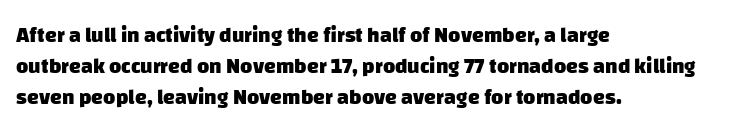
{"bold": "yes", "underline": "no", "align": "left", "line_spacing": "normal", "line_spacing_ratio": 1.48, "letter_spacing": "normal", "letter_spacing_em": 0.0, "glyph_px": 21}
